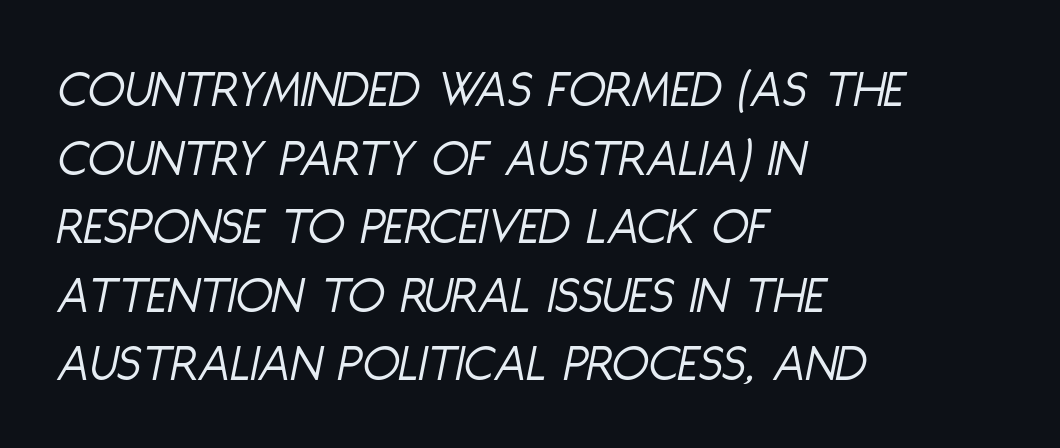
{"italic": "yes", "lean": "right", "slant_degrees": 11, "bold": "no", "weight": "light", "width": "condensed", "stroke_contrast": "low", "x_height": "large", "monospaced": "no", "underline": "no", "align": "left", "line_spacing": "normal", "line_spacing_ratio": 1.27, "letter_spacing": "normal", "letter_spacing_em": 0.0, "glyph_px": 54}
